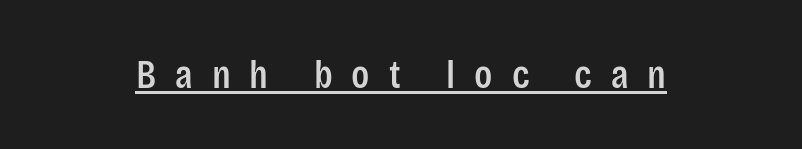
Q: Is the text italic (slanted)? A: No, it is upright.
Q: Is the typeface a serif or a sans-serif typeface? A: Sans-serif.
Q: Is the text underlined? A: Yes.
Q: Is the spacing between letters normal or unusually wide? A: Unusually wide.
Q: Width (condensed, normal, or wide)? A: Condensed.
Q: Stroke contrast? A: Low.
Q: x-height? A: Large.
Q: Monospaced? A: No.
